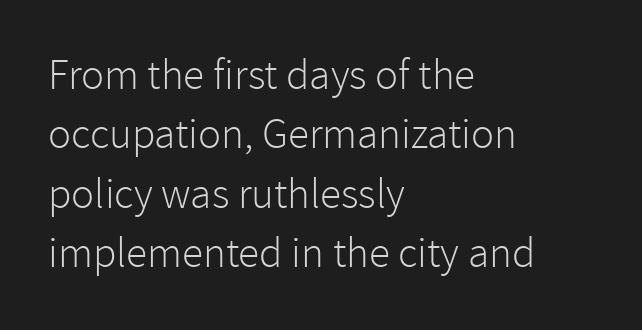
{"serif": "no", "italic": "no", "bold": "no", "weight": "light", "width": "normal", "stroke_contrast": "low", "x_height": "medium", "monospaced": "no", "underline": "no", "align": "left", "line_spacing": "normal", "line_spacing_ratio": 1.38, "letter_spacing": "normal", "letter_spacing_em": 0.0, "glyph_px": 43}
